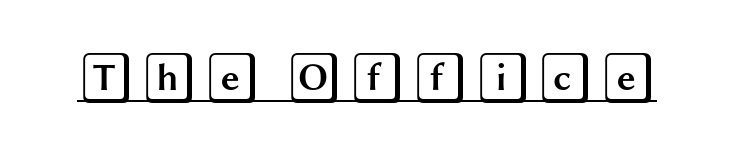
The words here are underlined. Rendered with straight, roman letterforms.
